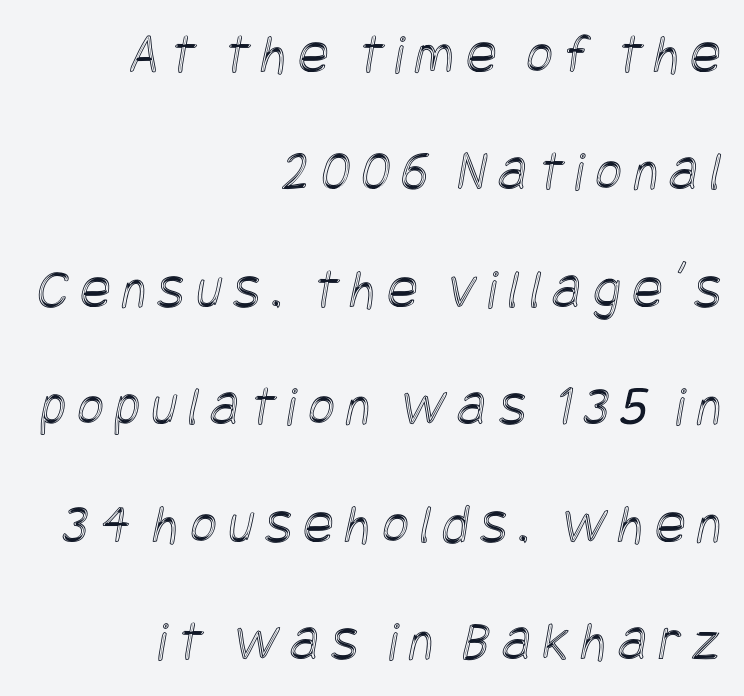
Q: Is the text underlined? A: No.
Q: How is the paragraph aligned? A: Right-aligned.
Q: Is the spacing between letters normal or unusually wide? A: Unusually wide.
Q: Is the spacing between lines tight, normal or loose? A: Loose.
Q: Width (condensed, normal, or wide)? A: Condensed.
Q: x-height? A: Large.
